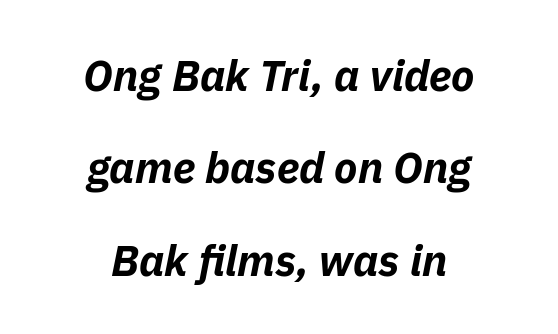
Q: Is the text bold? A: Yes.
Q: Is the text italic (slanted)? A: Yes, it leans right by about 11 degrees.
Q: Is the text underlined? A: No.
Q: How is the paragraph aligned? A: Centered.
Q: Is the spacing between letters normal or unusually wide? A: Normal.
Q: Is the spacing between lines tight, normal or loose? A: Loose.
Q: Width (condensed, normal, or wide)? A: Normal.
Q: Stroke contrast? A: Low.
Q: x-height? A: Medium.
Q: Monospaced? A: No.
